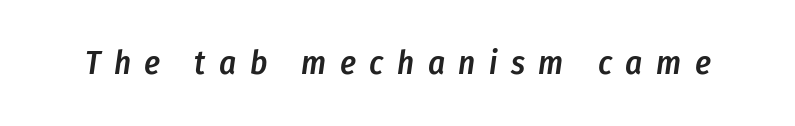
Slant detected: the letters are inclined. Moderately thickened strokes mark this as semibold type. The string is rendered with underlining switched off. Characters follow at a spacing far wider than the type designer built in. The letters advance in unequal steps, a hallmark of proportional type.
